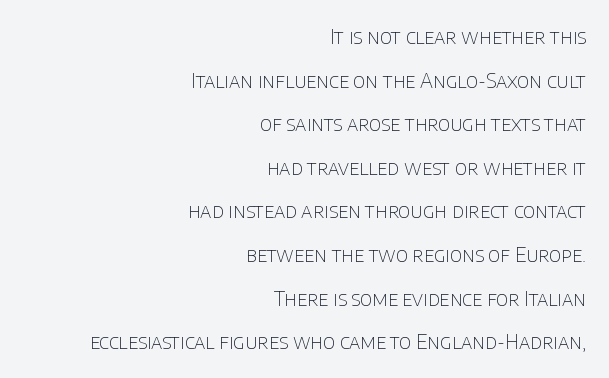
The image shows 20 px text type, upright; set right-aligned, loose line spacing (2.18x), normal letter spacing, not underlined.
